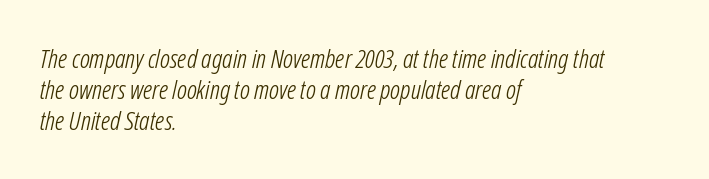
The image shows 26 px text type, italic (leaning right); set left-aligned, line spacing 1.2x, normal letter spacing, not underlined.
